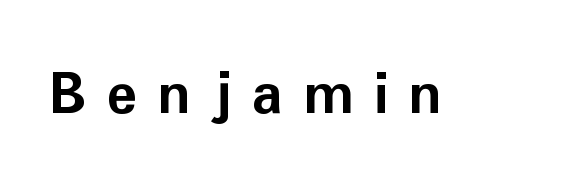
The image shows 64 px semibold sans-serif type, upright; set unusually wide letter spacing (+0.32 em), not underlined; low stroke contrast and a medium x-height.
